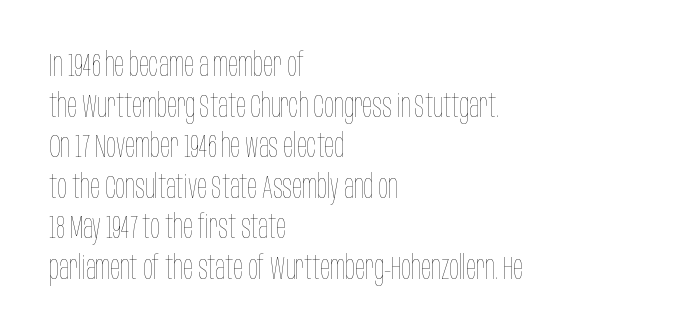
No extra tracking has been applied to these lines. Honestly, there is no underline to notice here at all. The ragged edge is on the right, which tells us the setting is flush left. Heaviness? Minimal to ordinary, like unemphasized prose.
